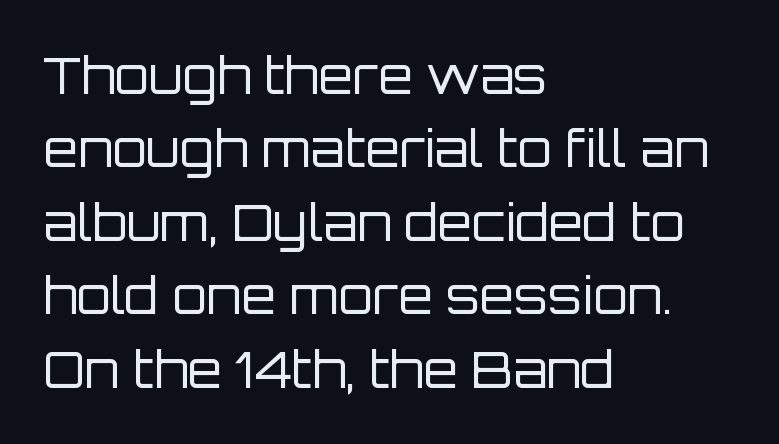
The image shows 50 px regular-weight sans-serif type, upright; set left-aligned, normal line spacing (1.47x), normal letter spacing, not underlined; low stroke contrast and a large x-height.
